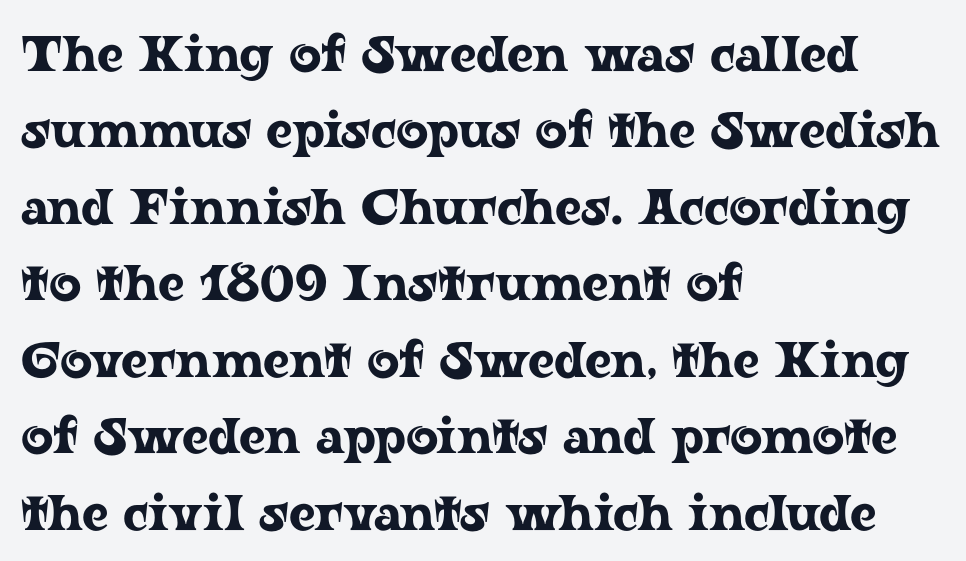
Q: Is the text italic (slanted)? A: No, it is upright.
Q: Is the typeface a serif or a sans-serif typeface? A: Serif.
Q: Is the text underlined? A: No.
Q: How is the paragraph aligned? A: Left-aligned.
Q: Is the spacing between letters normal or unusually wide? A: Normal.
Q: Is the spacing between lines tight, normal or loose? A: Normal.
Q: Width (condensed, normal, or wide)? A: Wide.
Q: Stroke contrast? A: Low.
Q: x-height? A: Medium.
Q: Monospaced? A: No.
